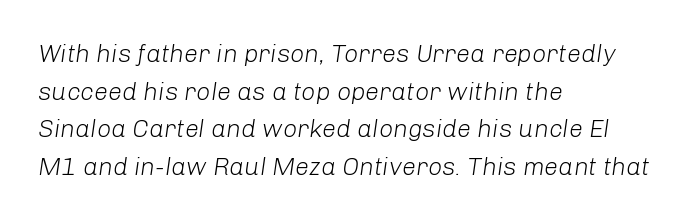
Q: Is the text bold? A: No.
Q: Is the text italic (slanted)? A: Yes, it leans right by about 8 degrees.
Q: Is the text underlined? A: No.
Q: How is the paragraph aligned? A: Left-aligned.
Q: Is the spacing between letters normal or unusually wide? A: Normal.
Q: Is the spacing between lines tight, normal or loose? A: Normal.
